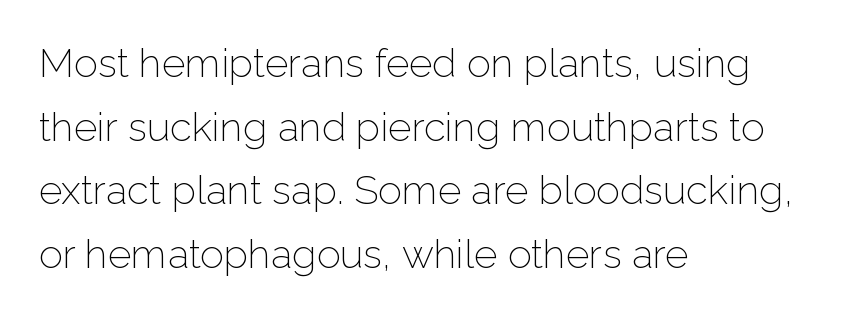
Q: Is the text bold? A: No.
Q: Is the text italic (slanted)? A: No, it is upright.
Q: Is the typeface a serif or a sans-serif typeface? A: Sans-serif.
Q: Is the text underlined? A: No.
Q: How is the paragraph aligned? A: Left-aligned.
Q: Is the spacing between letters normal or unusually wide? A: Normal.
Q: Is the spacing between lines tight, normal or loose? A: Normal.
Q: Width (condensed, normal, or wide)? A: Normal.
Q: Stroke contrast? A: Low.
Q: x-height? A: Medium.
Q: Monospaced? A: No.
